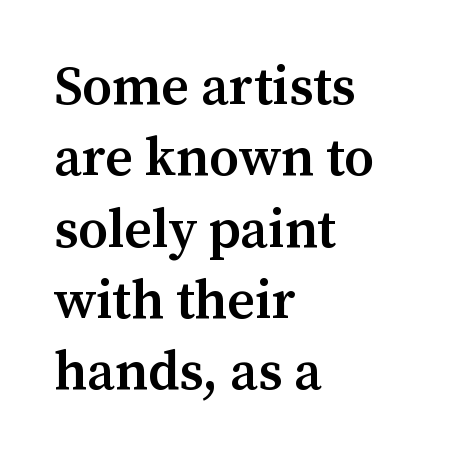
The image shows 54 px semibold serif type, upright; set left-aligned, normal line spacing (1.32x), normal letter spacing, not underlined; medium stroke contrast and a medium x-height.
